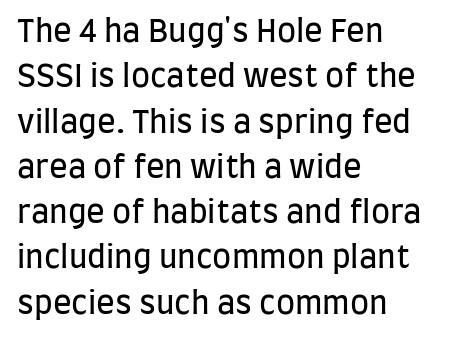
The image shows 31 px regular-weight, condensed sans-serif type, upright; set left-aligned, normal line spacing (1.46x), normal letter spacing, not underlined; low stroke contrast and a large x-height.
